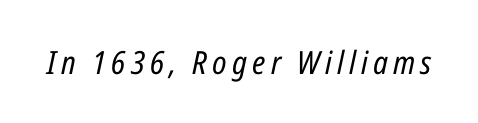
{"italic": "yes", "lean": "right", "slant_degrees": 12, "bold": "no", "weight": "regular", "width": "condensed", "stroke_contrast": "low", "x_height": "medium", "monospaced": "no", "underline": "no", "glyph_px": 32}
